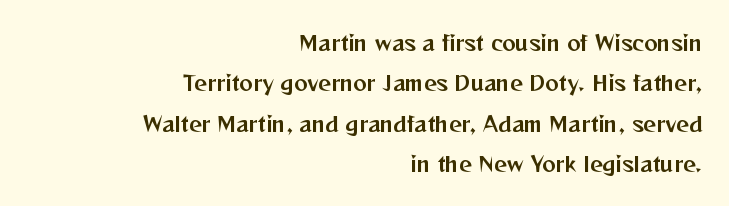
The image shows 20 px text type, upright; set right-aligned, loose line spacing (2.02x), normal letter spacing, not underlined.
